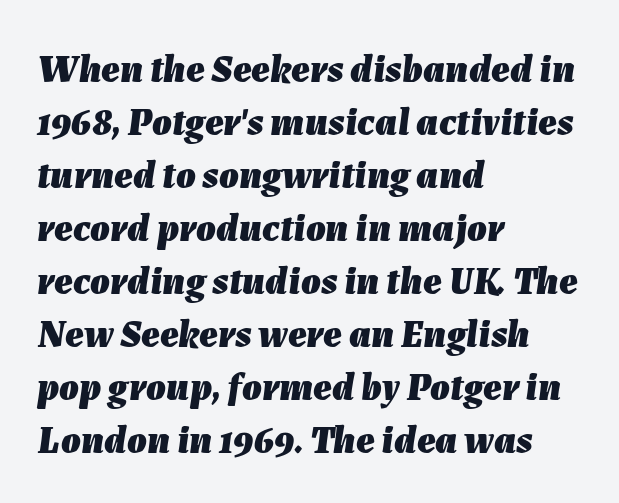
The glyphs have the mass of a bold cut. How would I describe the line gaps? Plain and ordinary. You could not count columns in this text — the font is proportionally spaced. The tracking reads as untouched default to a designer's eye.
